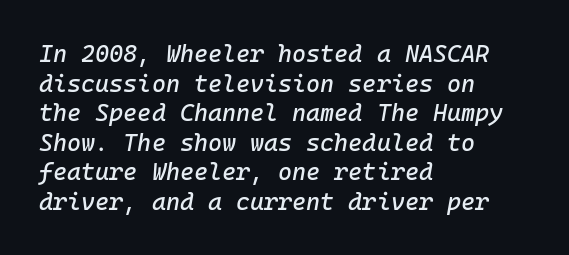
The passage shown has conventional tracking throughout. Alignment: flush left. Descenders hang freely into open space. You can tell it's italic because the verticals aren't actually vertical.
